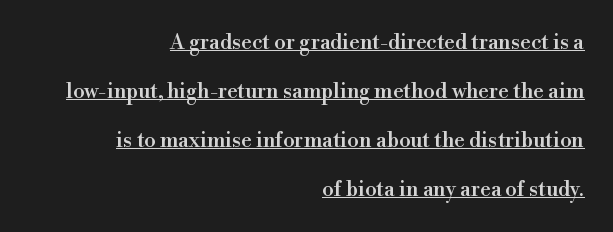
The typography opts for an upright posture over an oblique one. You could call the tracking neutral — neither tight nor loose. What decoration does the sample have? An underline. Each new line begins a long way beneath the previous one. Every row of glyphs terminates at an identical x-position on the right.
